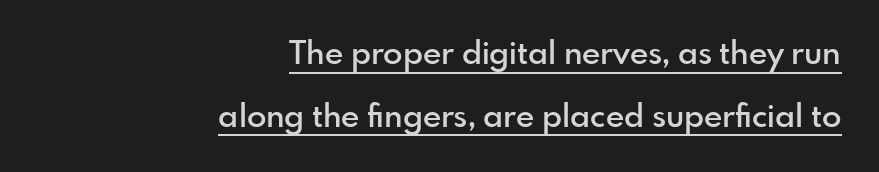
{"serif": "no", "italic": "no", "bold": "semi", "weight": "semibold", "width": "normal", "x_height": "small", "monospaced": "no", "underline": "yes", "align": "right", "line_spacing": "loose", "line_spacing_ratio": 1.96, "letter_spacing": "normal", "letter_spacing_em": 0.0, "glyph_px": 32}
